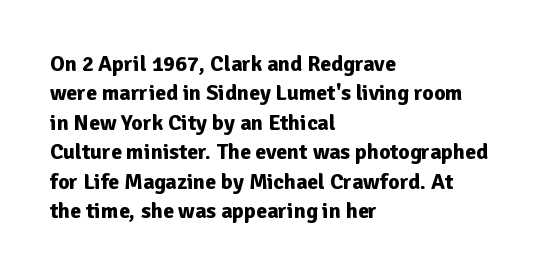
The vertical gap from one line to the next is medium. The rendering uses a bold face; every stroke is thick and dark. When letters stand straight like this, we call the style roman or upright. A typesetter would call this zero additional tracking.
